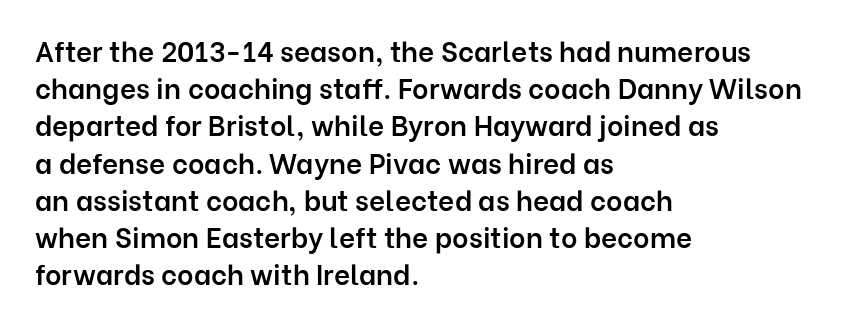
The image shows 28 px semibold sans-serif type, upright; set left-aligned, normal line spacing (1.33x), normal letter spacing, not underlined; low stroke contrast and a medium x-height.
